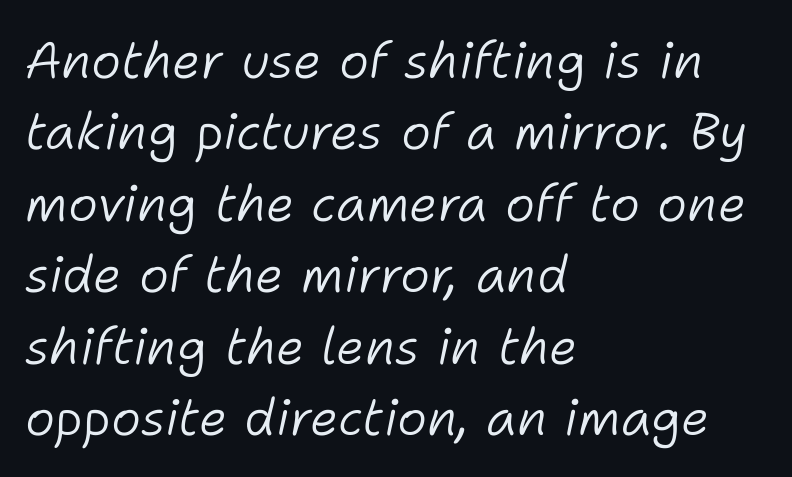
{"italic": "yes", "lean": "right", "slant_degrees": 11, "bold": "no", "weight": "light", "width": "normal", "stroke_contrast": "low", "x_height": "medium", "monospaced": "no", "underline": "no", "align": "left", "line_spacing": "normal", "line_spacing_ratio": 1.4, "letter_spacing": "normal", "letter_spacing_em": 0.0, "glyph_px": 51}
